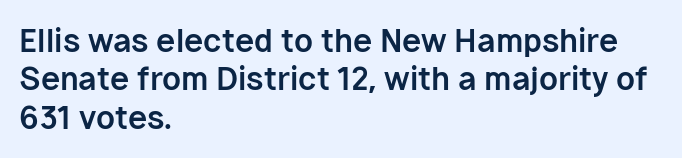
The image shows 31 px bold sans-serif type, upright; set left-aligned, line spacing 1.24x, normal letter spacing, not underlined; low stroke contrast and a medium x-height.
